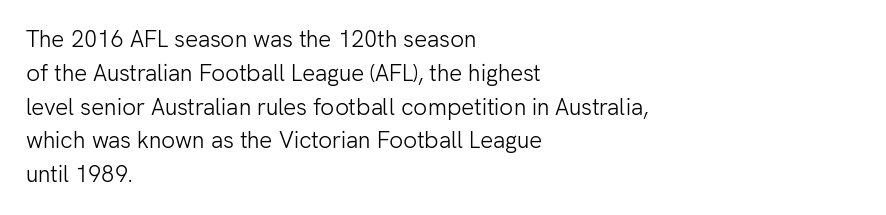
Just letters on the line, the space beneath them empty. Evenly set lines give the paragraph a standard silhouette. Heft: none added — not bold. Notice how the passage keeps a crisp vertical edge on the left only. No extra tracking has been applied to these lines. A roman cut, with each character standing at attention.
